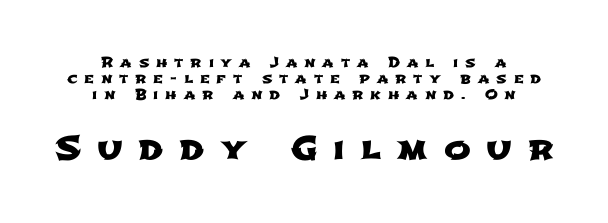
{"serif": "no", "width": "wide", "stroke_contrast": "low", "x_height": "medium", "monospaced": "no", "underline": "no", "align": "center", "line_spacing": "tight", "line_spacing_ratio": 1.15, "letter_spacing": "wide", "letter_spacing_em": 0.49, "larger_block": "second", "size_ratio": 2.29, "glyph_px": 32}
